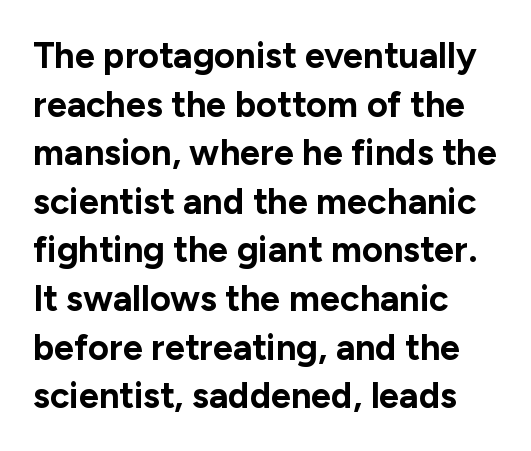
The image shows 36 px bold sans-serif type, upright; set left-aligned, normal line spacing (1.35x), normal letter spacing, not underlined; low stroke contrast and a medium x-height.
